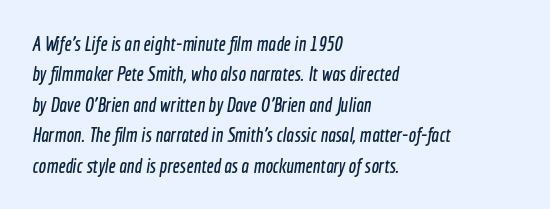
Q: Is the text underlined? A: No.
Q: How is the paragraph aligned? A: Left-aligned.
Q: Is the spacing between letters normal or unusually wide? A: Normal.
Q: Is the spacing between lines tight, normal or loose? A: Normal.
